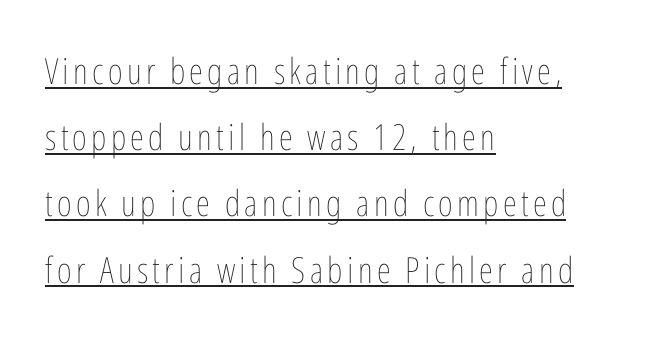
These lines are rendered in a variable-pitch font. This rendering features underlined lettering. Ascenders rise straight up at ninety degrees. Weight: regular or lighter.
